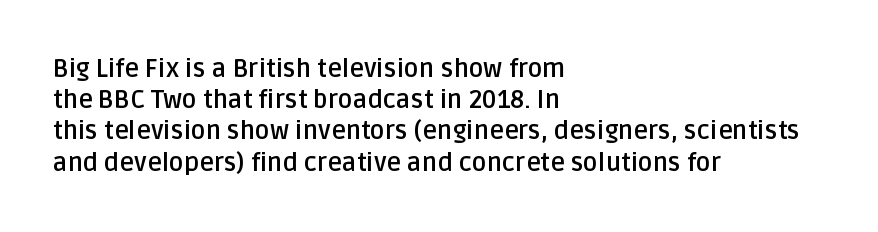
Caption: standard tracking, unaltered. Weight: bold. Line beginnings align vertically; line endings do not. The type sits square on the baseline with zero lean.
